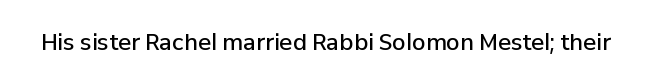
There is no visible air inserted between adjacent glyphs. The characters look somewhat weighty, a semibold short of true bold. Check the space under the baseline: it is left empty. Ascenders rise straight up at ninety degrees.
